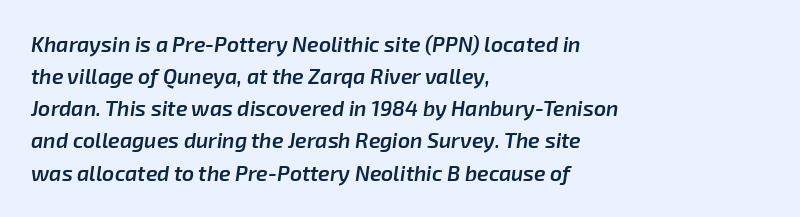
The image shows 21 px text type, italic (leaning right); set left-aligned, normal line spacing (1.53x), normal letter spacing, not underlined.
